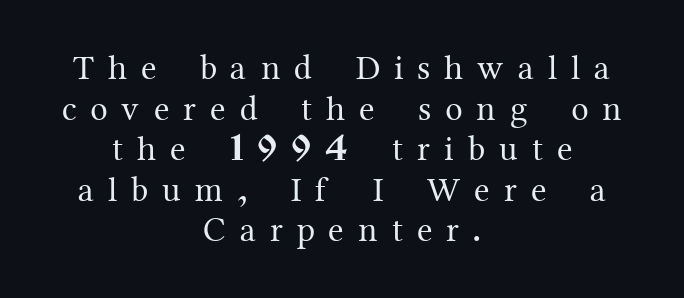
Q: Is the text bold? A: No.
Q: Is the text italic (slanted)? A: No, it is upright.
Q: Is the typeface a serif or a sans-serif typeface? A: Serif.
Q: Is the text underlined? A: No.
Q: How is the paragraph aligned? A: Centered.
Q: Is the spacing between letters normal or unusually wide? A: Unusually wide.
Q: Width (condensed, normal, or wide)? A: Normal.
Q: Stroke contrast? A: Medium.
Q: x-height? A: Medium.
Q: Monospaced? A: No.
